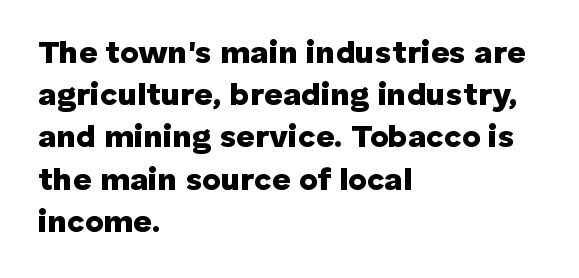
The image shows 32 px heavy sans-serif type, upright; set left-aligned, normal line spacing (1.32x), normal letter spacing, not underlined; low stroke contrast and a medium x-height.
